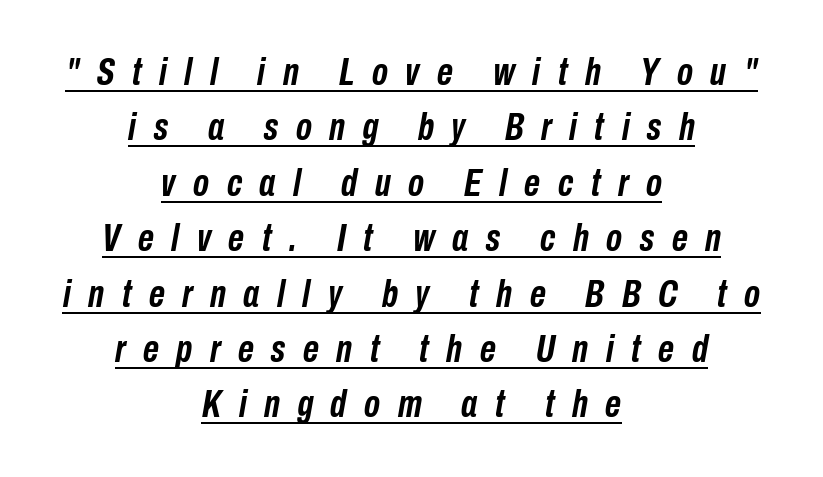
The image shows 39 px semibold, condensed type, italic (leaning right); set centered, normal line spacing (1.42x), unusually wide letter spacing (+0.45 em), underlined; low stroke contrast and a medium x-height.
